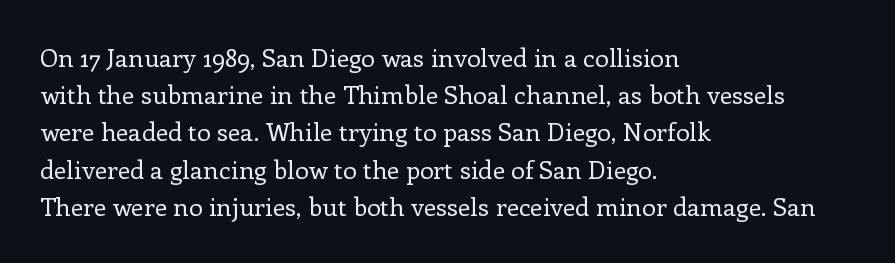
The image shows 25 px text type, upright; set left-aligned, normal line spacing (1.49x), normal letter spacing, not underlined.
